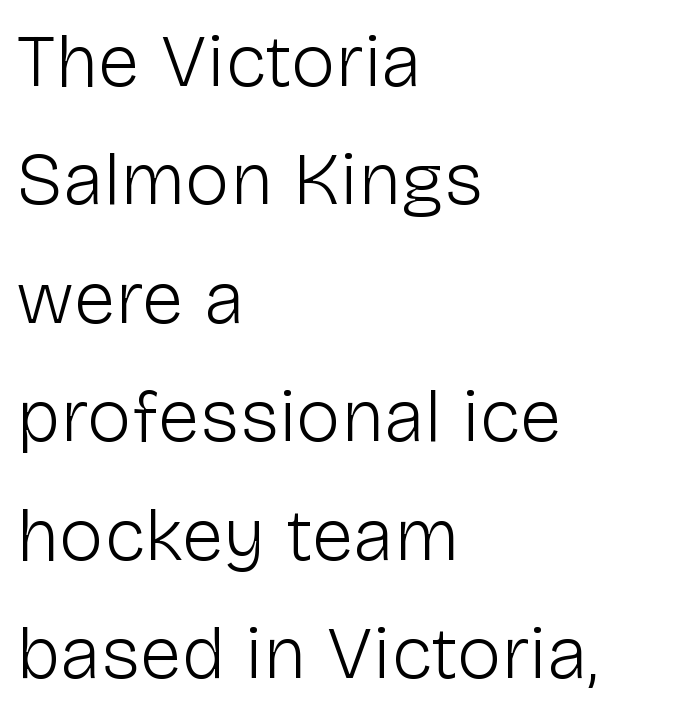
Posture: vertical. Nothing sits at the stroke ends, so this counts as sans-serif. Summary of weight: not heavy and not bold. Nobody touched the tracking dial on this one.
